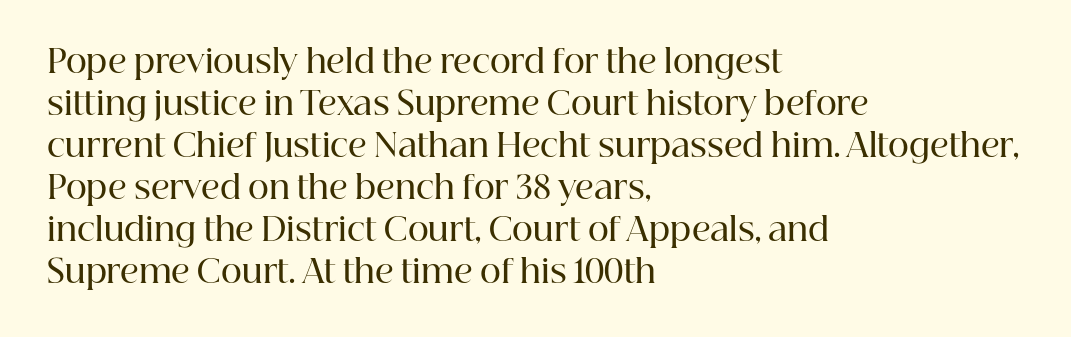
{"serif": "yes", "italic": "no", "bold": "semi", "weight": "semibold", "width": "normal", "stroke_contrast": "high", "x_height": "medium", "monospaced": "no", "underline": "no", "align": "left", "line_spacing": "normal", "line_spacing_ratio": 1.31, "letter_spacing": "normal", "letter_spacing_em": 0.0, "glyph_px": 32}
